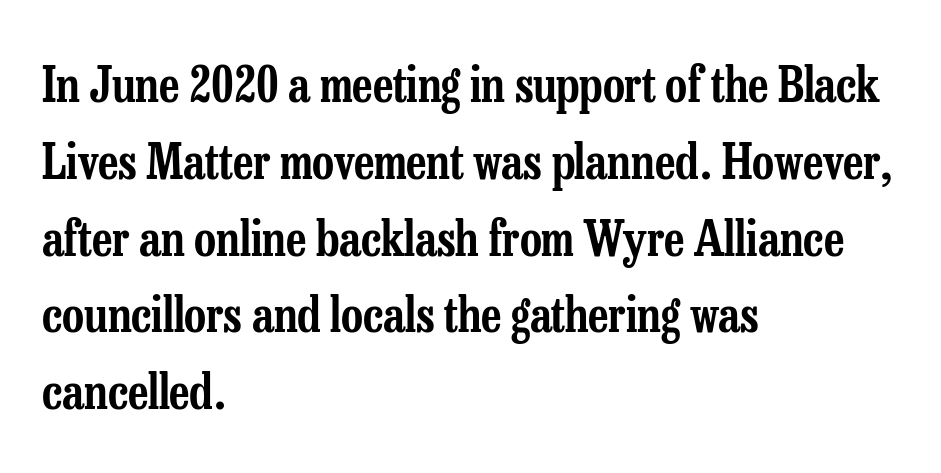
Q: Is the text italic (slanted)? A: No, it is upright.
Q: Is the typeface a serif or a sans-serif typeface? A: Serif.
Q: Is the text underlined? A: No.
Q: How is the paragraph aligned? A: Left-aligned.
Q: Is the spacing between letters normal or unusually wide? A: Normal.
Q: Is the spacing between lines tight, normal or loose? A: Normal.
Q: Width (condensed, normal, or wide)? A: Condensed.
Q: Stroke contrast? A: Low.
Q: x-height? A: Medium.
Q: Monospaced? A: No.
